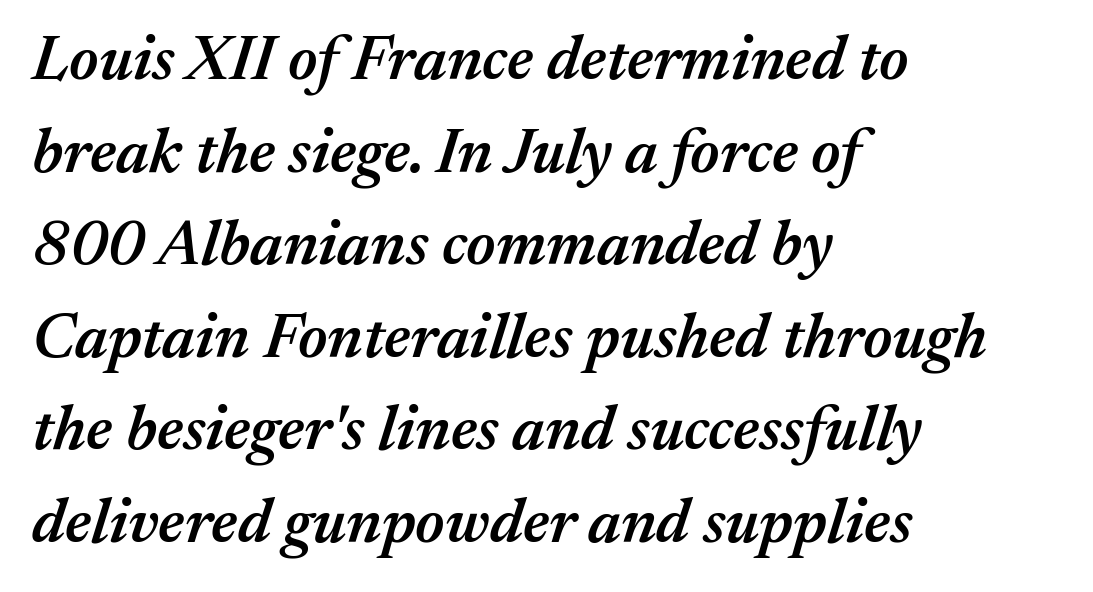
Q: Is the text bold? A: Semi-bold.
Q: Is the text italic (slanted)? A: Yes, it leans right by about 17 degrees.
Q: Is the text underlined? A: No.
Q: How is the paragraph aligned? A: Left-aligned.
Q: Is the spacing between letters normal or unusually wide? A: Normal.
Q: Is the spacing between lines tight, normal or loose? A: Normal.
Q: Width (condensed, normal, or wide)? A: Normal.
Q: Stroke contrast? A: Medium.
Q: x-height? A: Medium.
Q: Monospaced? A: No.
